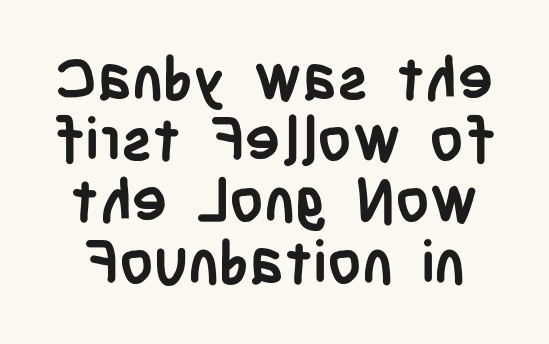
The image shows 60 px semibold, condensed sans-serif type, upright; set tight line spacing (1.02x), normal letter spacing, not underlined; low stroke contrast and a large x-height.
